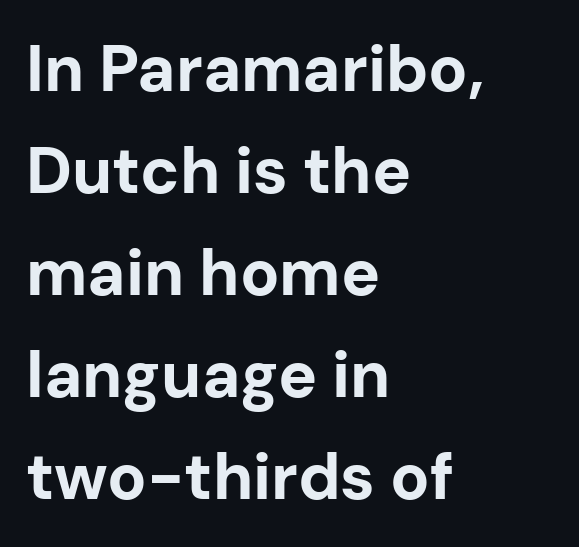
{"serif": "no", "italic": "no", "bold": "yes", "weight": "bold", "width": "normal", "stroke_contrast": "low", "x_height": "medium", "monospaced": "no", "underline": "no", "align": "left", "line_spacing": "normal", "line_spacing_ratio": 1.57, "letter_spacing": "normal", "letter_spacing_em": 0.0, "glyph_px": 65}
